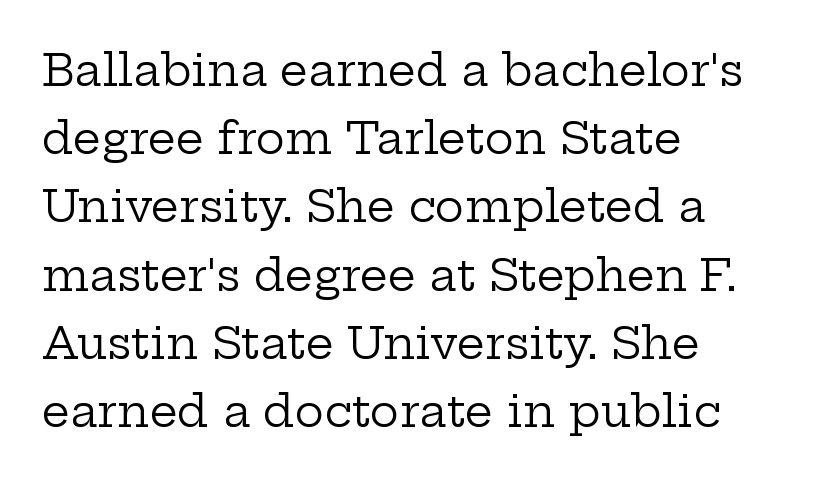
{"serif": "yes", "italic": "no", "bold": "no", "weight": "regular", "width": "wide", "stroke_contrast": "low", "x_height": "medium", "monospaced": "no", "underline": "no", "align": "left", "line_spacing": "normal", "line_spacing_ratio": 1.55, "letter_spacing": "normal", "letter_spacing_em": 0.0, "glyph_px": 44}
